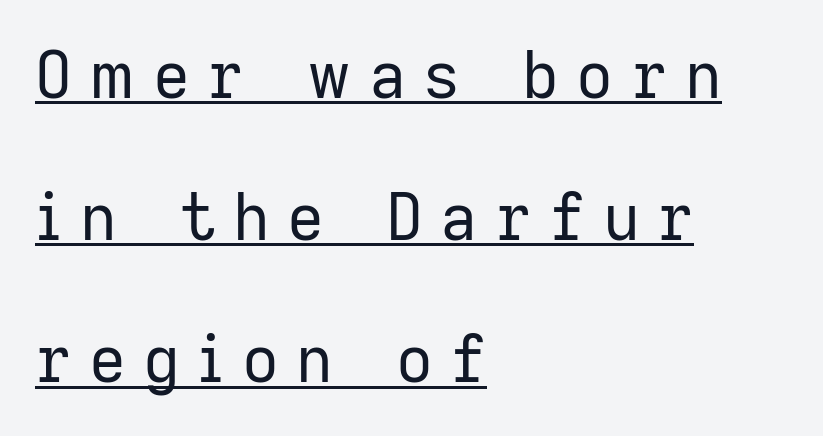
Proportional: the letters do not fall into vertical columns. Does the type have serifs? No, each stem ends abruptly. Descenders here cross a horizontal rule under the line. Leading: increased. Nothing heavy about these letters — not bold at all.
